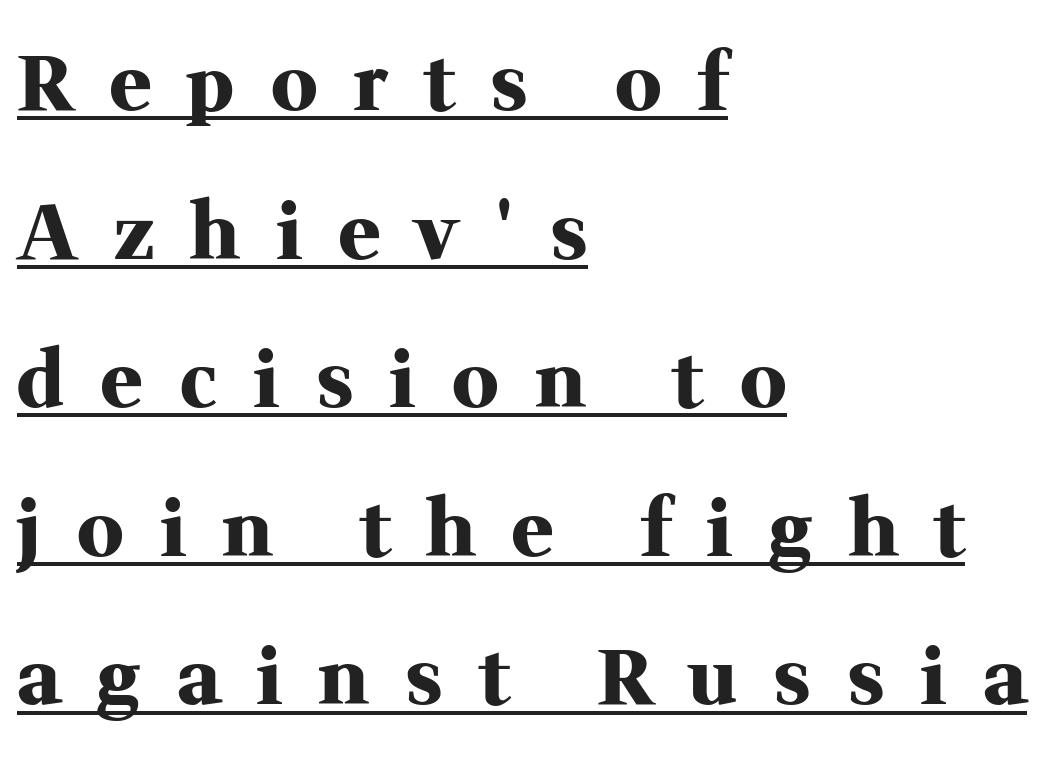
Short note: letters widely spaced. A dark, heavy texture on the line: the type is bold. Italic? Not at all — the glyphs are vertical. Do the characters align in a grid? No, the font is proportional. Horizontally, the lines are justified to the leading edge only. Interline gaps are noticeably wide in this sample.
